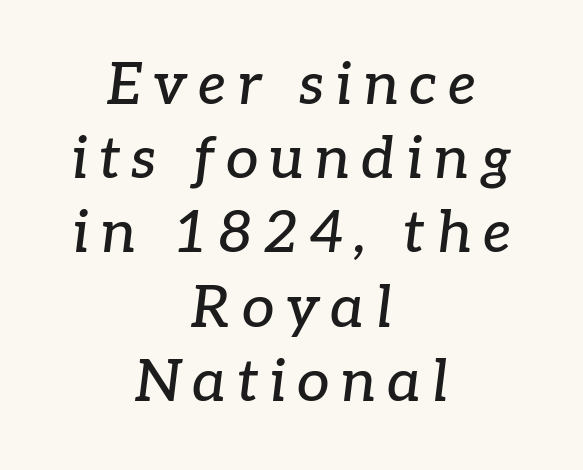
Q: Is the text italic (slanted)? A: Yes, it leans right by about 7 degrees.
Q: Is the typeface a serif or a sans-serif typeface? A: Serif.
Q: Is the text underlined? A: No.
Q: How is the paragraph aligned? A: Centered.
Q: Is the spacing between lines tight, normal or loose? A: Normal.
Q: Width (condensed, normal, or wide)? A: Normal.
Q: Stroke contrast? A: Low.
Q: x-height? A: Medium.
Q: Monospaced? A: No.
